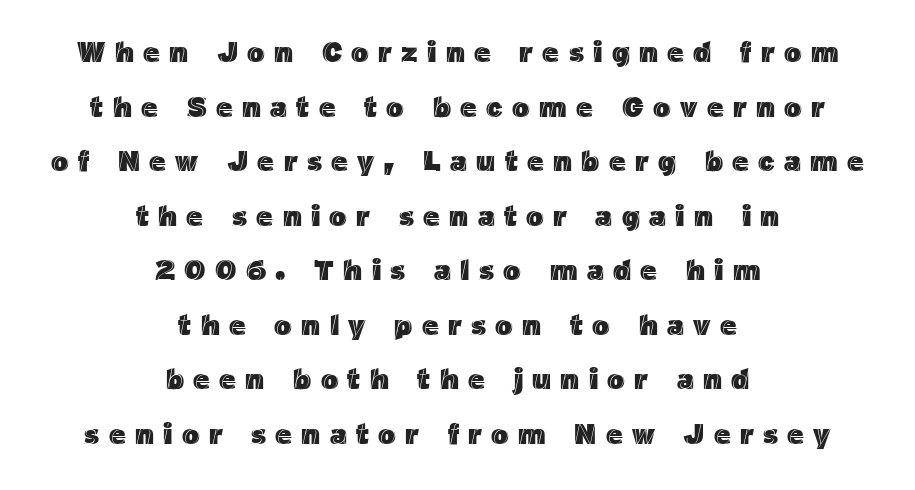
The image shows 29 px text type, upright; set centered, line spacing 1.88x, unusually wide letter spacing (+0.32 em), not underlined; a medium x-height.
